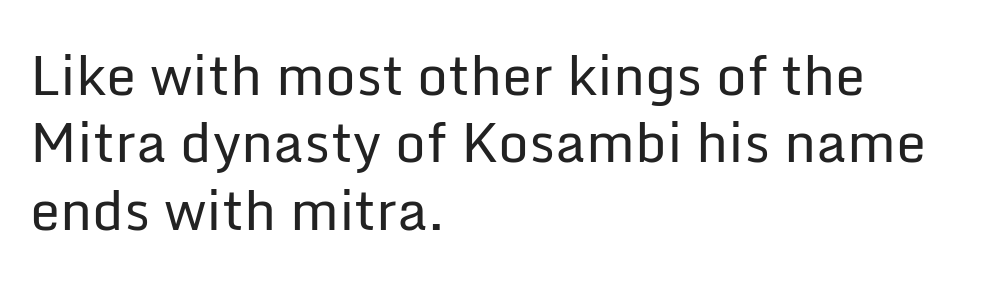
A light-to-regular cut is what we see here. Lines of text with bare space underneath. Nope, not italic — everything's standing straight. Examine the stroke ends and you'll find no serifs. The block of text has a typical density, with ordinary space between rows. A typesetter would call this zero additional tracking.
